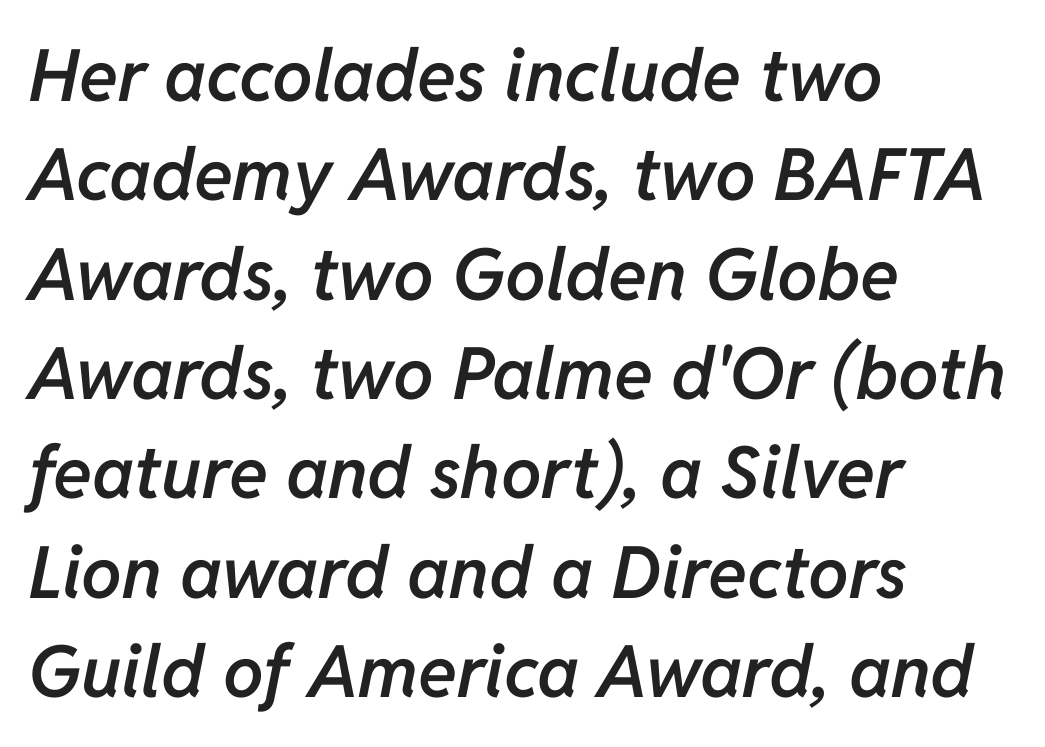
Slant detected: the letters are inclined. The rows are spaced the way most documents space them. The passage shown has conventional tracking throughout. Does the weight exceed regular? Yes, but only to semibold. Check the space under the baseline: it is left empty. These lines are rendered in a variable-pitch font.
